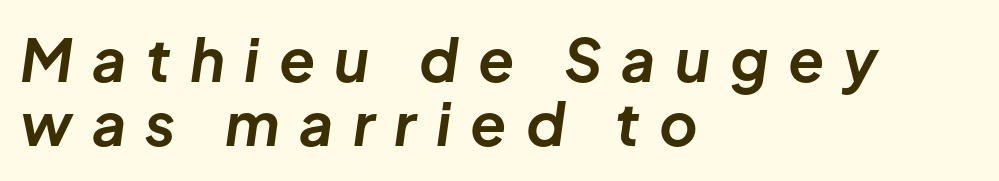
The image shows 59 px bold type, italic (leaning right); set left-aligned, tight line spacing (1.09x), unusually wide letter spacing (+0.33 em), not underlined; low stroke contrast and a medium x-height.
